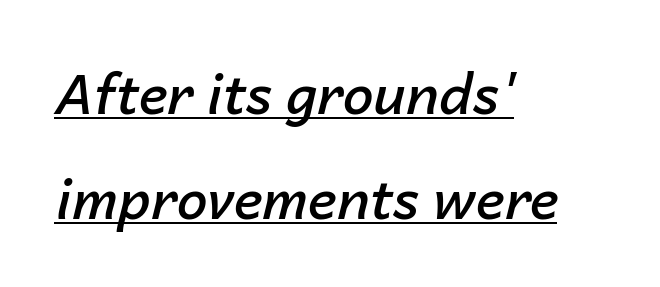
{"italic": "yes", "lean": "right", "slant_degrees": 14, "bold": "semi", "weight": "semibold", "width": "normal", "stroke_contrast": "low", "x_height": "medium", "monospaced": "no", "underline": "yes", "align": "left", "line_spacing": "loose", "line_spacing_ratio": 1.91, "letter_spacing": "normal", "letter_spacing_em": 0.0, "glyph_px": 55}
